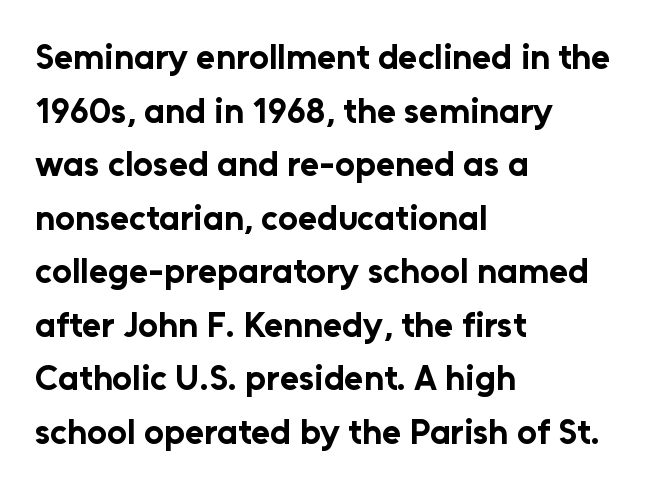
The image shows 35 px bold sans-serif type, upright; set left-aligned, normal line spacing (1.53x), normal letter spacing, not underlined; low stroke contrast and a medium x-height.
